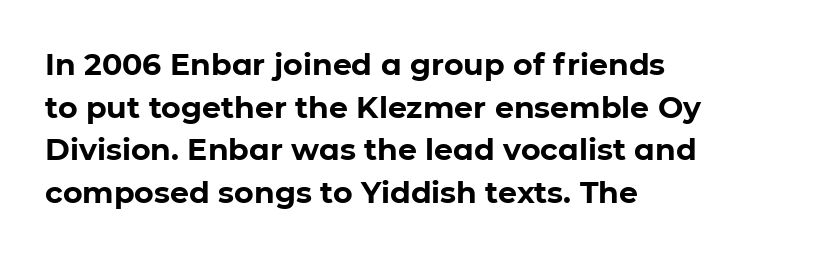
A dark, heavy texture on the line: the type is bold. Visually the block forms a straight wall on the left and a jagged coastline on the right. This rendering leaves character spacing at its baseline value. Think of a printed novel: that variable character pitch is what you see here. Rule under the text: the space is simply empty.
